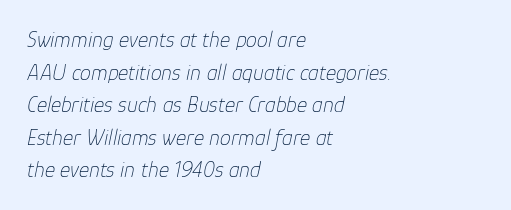
The image shows 22 px text type, italic (leaning right); set left-aligned, normal line spacing (1.48x), normal letter spacing, not underlined.
